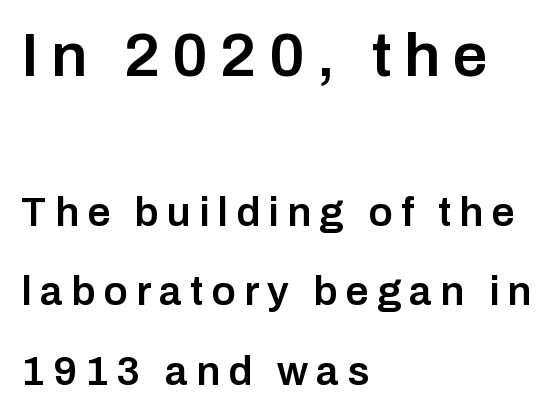
Baseline-to-baseline distance is far greater than the letter height. Which chunk is bigger? The first one — the top block dwarfs the bottom. This rendering widens character spacing well past its baseline value. Stroke terminals: plain, sans-serif. A somewhat darkened texture: the type is semibold rather than bold. If you drew a line through each stem, it would be perfectly vertical.
